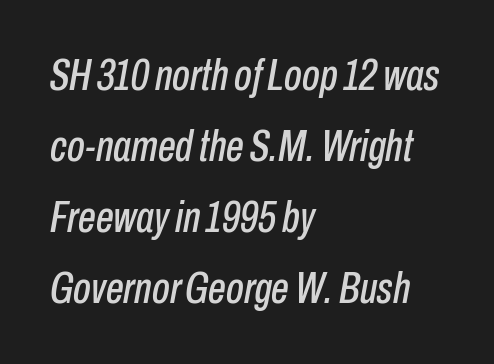
Each word holds together tightly as a unit, with standard inter-letter gaps. Typeset ragged right — the left edge is the straight one. Normally led — the rows are evenly, conventionally spaced. This rendering features lettering with no underline. If you drew a line through each stem, it would be angled.
